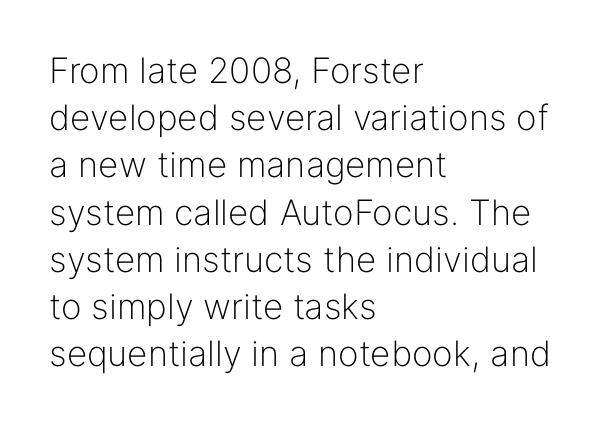
The image shows 35 px light sans-serif type, upright; set left-aligned, normal line spacing (1.35x), normal letter spacing, not underlined; low stroke contrast and a medium x-height.
